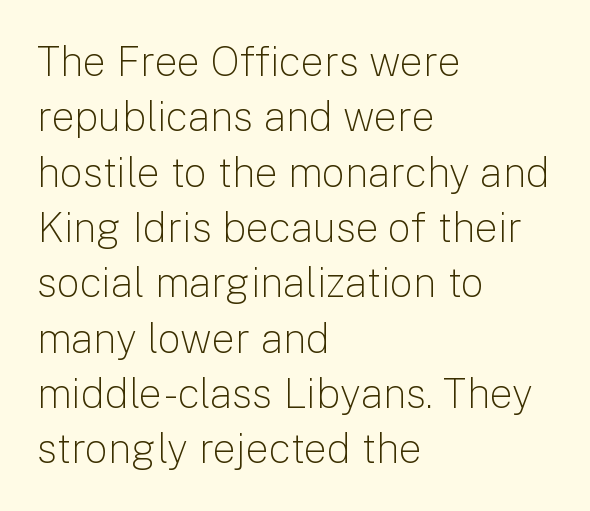
The image shows 41 px light sans-serif type, upright; set left-aligned, normal line spacing (1.35x), normal letter spacing, not underlined; low stroke contrast and a medium x-height.
